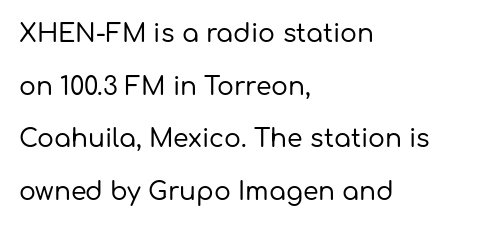
{"italic": "no", "underline": "no", "align": "left", "line_spacing": "loose", "line_spacing_ratio": 2.11, "letter_spacing": "normal", "letter_spacing_em": 0.0, "glyph_px": 25}
